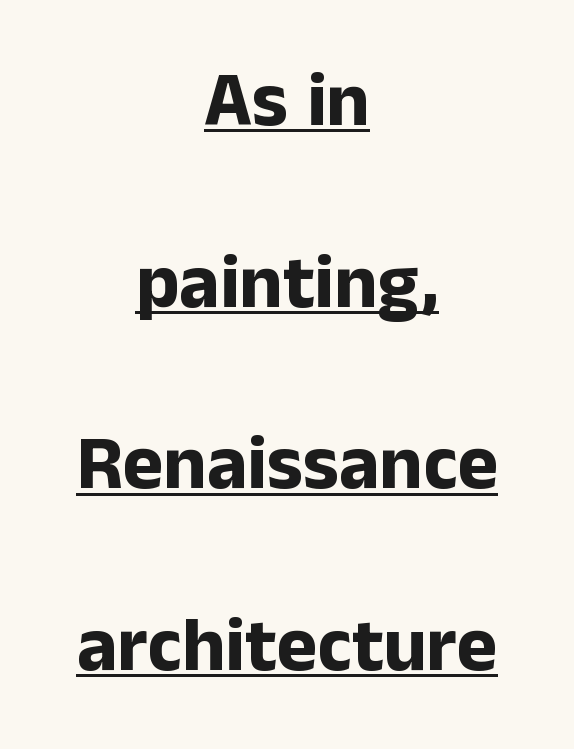
The image shows 77 px bold sans-serif type, upright; set centered, loose line spacing (2.36x), normal letter spacing, underlined; low stroke contrast and a medium x-height.
